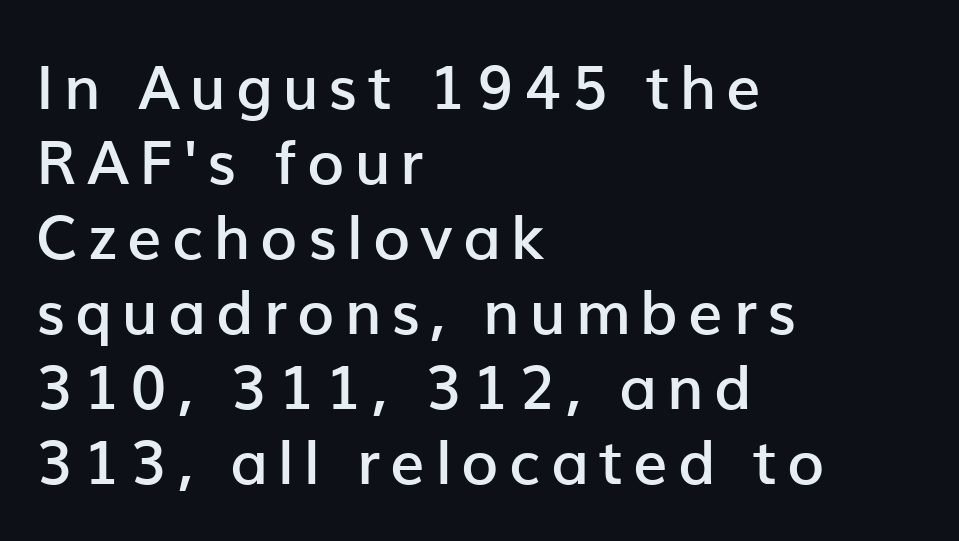
The image shows 61 px semibold sans-serif type, upright; set left-aligned, line spacing 1.23x, not underlined; low stroke contrast and a medium x-height.
